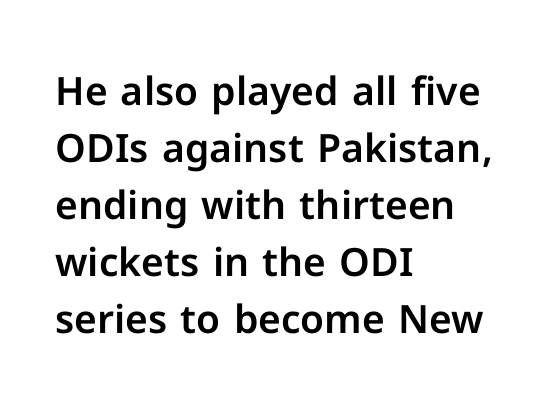
Bare-footed words on every line. Observe the absence of serifs on each vertical stroke in this sample. Upright lettering throughout. The rendering uses natural spacing where letterforms have individual widths.
